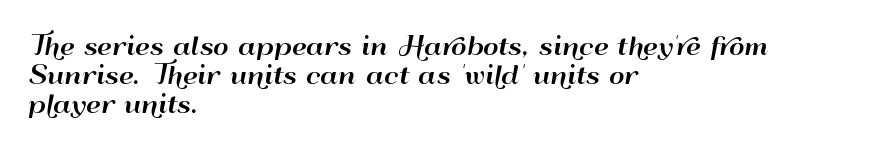
The area under the type is left untouched. Is the block centered? No — it sits flush against the left margin. Default kerning and tracking; the words read as compact shapes.
